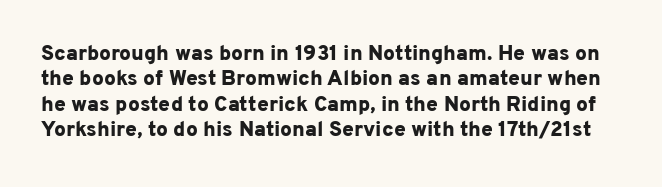
The image shows 21 px bold type, upright; set line spacing 1.21x, normal letter spacing, not underlined.
